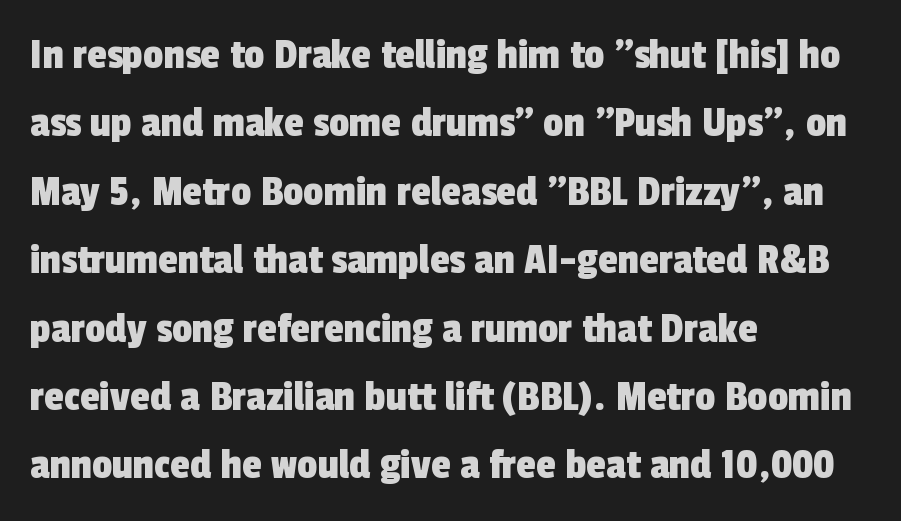
This sample is left-justified, so line endings fall wherever the words run out. The letters sit at their default tracking, neither squeezed nor spread. You could not count columns in this text — the font is proportionally spaced. Rule under the text: the space is simply empty. No feet cap the strokes, marking this as sans-serif type.
